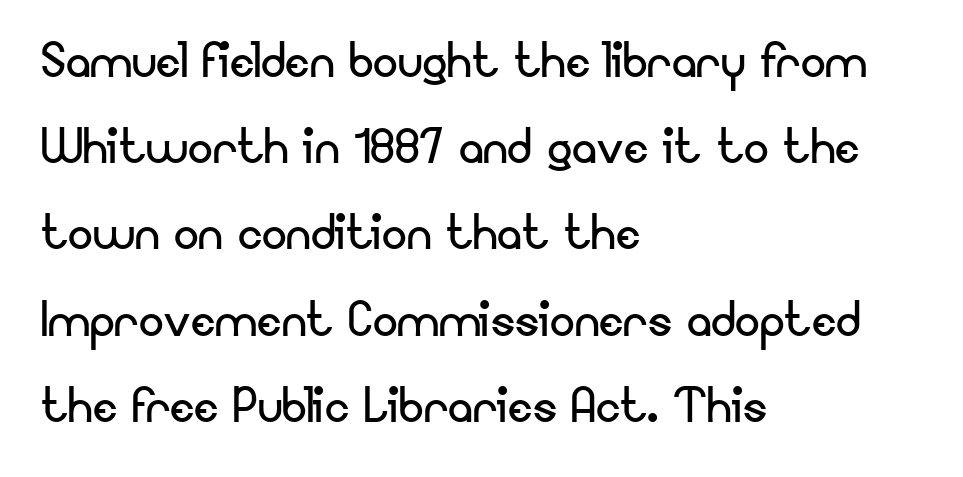
The image shows 62 px regular-weight sans-serif type, upright; set left-aligned, normal line spacing (1.39x), normal letter spacing, not underlined; low stroke contrast and a small x-height.
